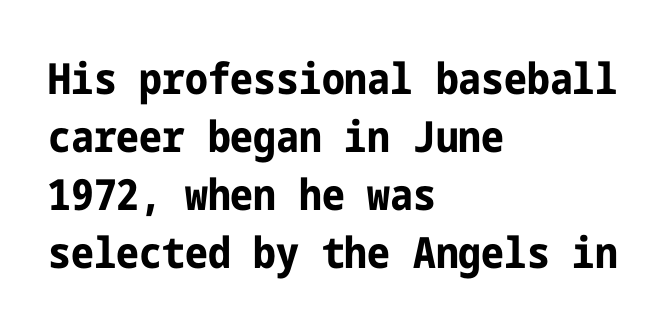
{"serif": "no", "italic": "no", "bold": "yes", "weight": "bold", "width": "condensed", "stroke_contrast": "low", "x_height": "medium", "underline": "no", "align": "left", "line_spacing": "normal", "line_spacing_ratio": 1.35, "letter_spacing": "normal", "letter_spacing_em": 0.0, "glyph_px": 43}
